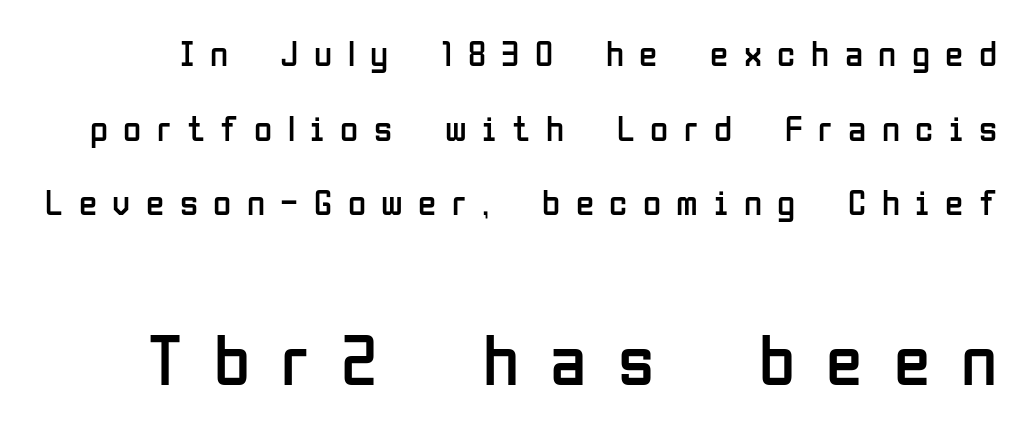
Q: Is the text bold? A: No.
Q: Is the text italic (slanted)? A: No, it is upright.
Q: Is the typeface a serif or a sans-serif typeface? A: Sans-serif.
Q: Is the text underlined? A: No.
Q: Is the spacing between letters normal or unusually wide? A: Unusually wide.
Q: Is the spacing between lines tight, normal or loose? A: Loose.
Q: Which block of text is set in a larger size, the first (top) or the second (bottom)? A: The second (bottom) one.
Q: Width (condensed, normal, or wide)? A: Condensed.
Q: Stroke contrast? A: Low.
Q: x-height? A: Medium.
Q: Monospaced? A: No.
